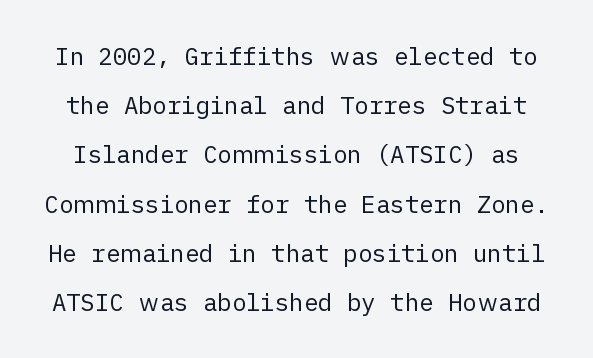
The image shows 24 px text type, upright; set loose line spacing (2.05x), normal letter spacing, not underlined.
